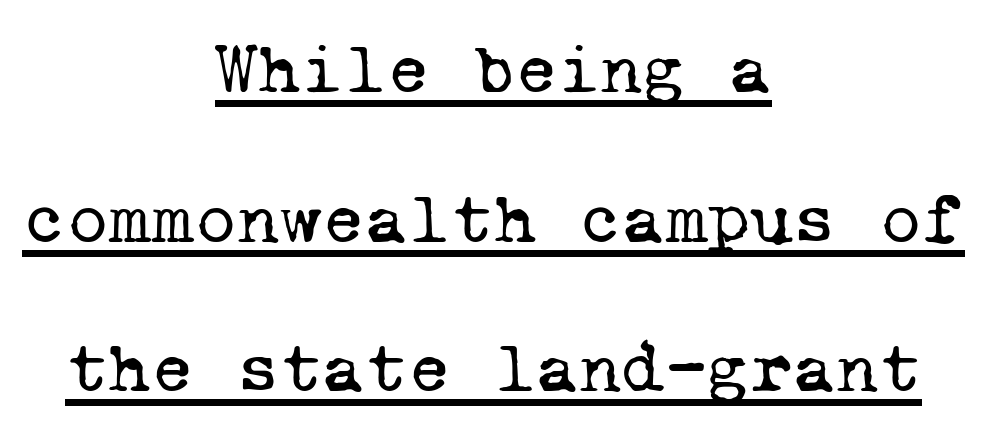
Q: Is the text bold? A: No.
Q: Is the typeface a serif or a sans-serif typeface? A: Serif.
Q: Is the text underlined? A: Yes.
Q: How is the paragraph aligned? A: Centered.
Q: Is the spacing between letters normal or unusually wide? A: Normal.
Q: Is the spacing between lines tight, normal or loose? A: Loose.
Q: Width (condensed, normal, or wide)? A: Normal.
Q: Stroke contrast? A: Low.
Q: x-height? A: Medium.
Q: Monospaced? A: Yes.
